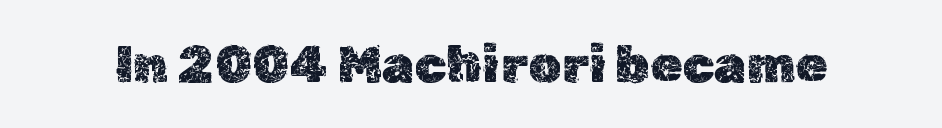
{"italic": "no", "width": "normal", "x_height": "medium", "monospaced": "no", "underline": "no", "letter_spacing": "normal", "letter_spacing_em": 0.0, "glyph_px": 52}
